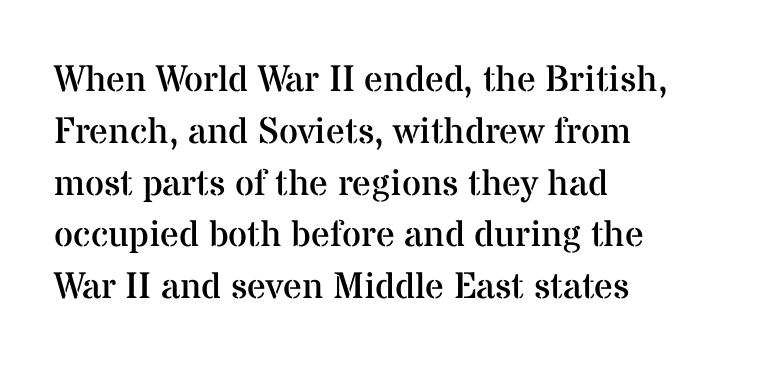
Q: Is the text bold? A: No.
Q: Is the text italic (slanted)? A: No, it is upright.
Q: Is the typeface a serif or a sans-serif typeface? A: Serif.
Q: Is the text underlined? A: No.
Q: How is the paragraph aligned? A: Left-aligned.
Q: Is the spacing between letters normal or unusually wide? A: Normal.
Q: Is the spacing between lines tight, normal or loose? A: Normal.
Q: Width (condensed, normal, or wide)? A: Normal.
Q: Stroke contrast? A: Medium.
Q: x-height? A: Medium.
Q: Monospaced? A: No.
